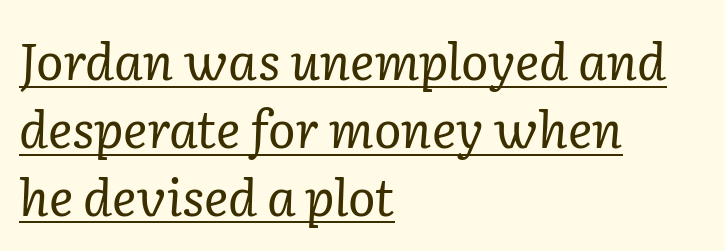
The image shows 51 px regular-weight serif type, italic (leaning right); set left-aligned, normal line spacing (1.33x), normal letter spacing, underlined; low stroke contrast and a medium x-height.
